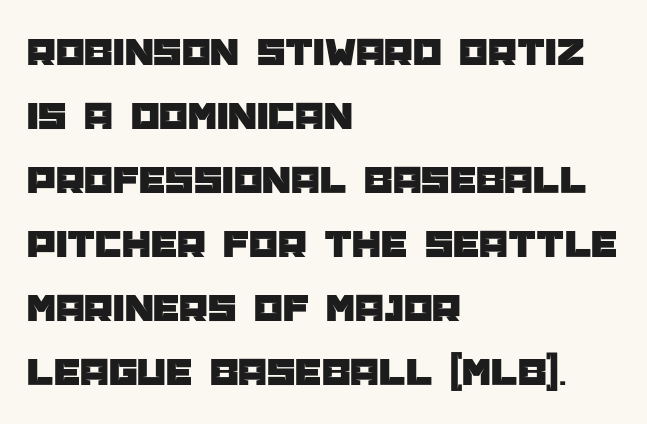
The image shows 41 px sans-serif type, upright; set left-aligned, normal line spacing (1.56x), normal letter spacing, not underlined; low stroke contrast and a large x-height.
